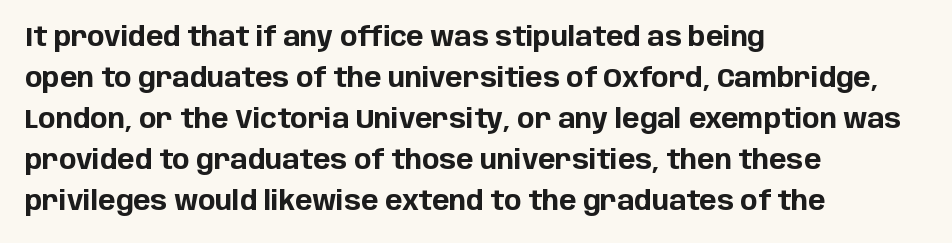
{"italic": "no", "bold": "yes", "underline": "no", "align": "left", "line_spacing": "normal", "line_spacing_ratio": 1.58, "letter_spacing": "normal", "letter_spacing_em": 0.0, "glyph_px": 26}
